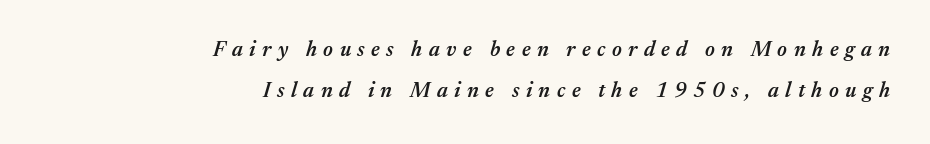
{"italic": "yes", "lean": "right", "slant_degrees": 17, "bold": "semi", "underline": "no", "align": "right", "line_spacing": "loose", "line_spacing_ratio": 1.96, "letter_spacing": "wide", "letter_spacing_em": 0.31, "glyph_px": 21}
